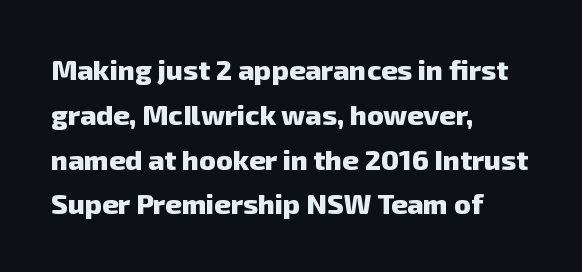
Q: Is the text bold? A: Yes.
Q: Is the typeface a serif or a sans-serif typeface? A: Sans-serif.
Q: Is the text underlined? A: No.
Q: How is the paragraph aligned? A: Left-aligned.
Q: Is the spacing between letters normal or unusually wide? A: Normal.
Q: Is the spacing between lines tight, normal or loose? A: Normal.
Q: Width (condensed, normal, or wide)? A: Normal.
Q: Stroke contrast? A: Low.
Q: x-height? A: Medium.
Q: Monospaced? A: No.
